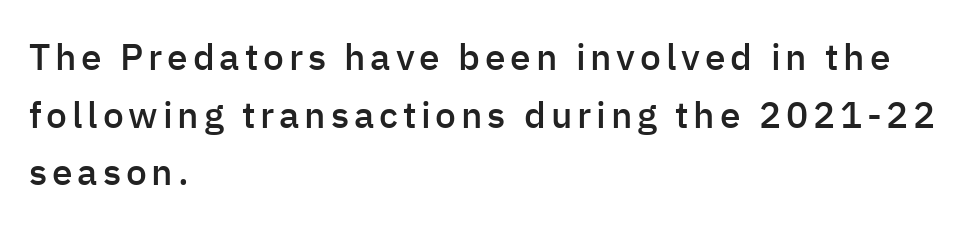
Summary of weight: moderately heavy, a semibold. These lines stack with their left ends in a neat column. A typesetter would call this leading conventional body-copy spacing. Does the type have serifs? No, each stem ends abruptly.
